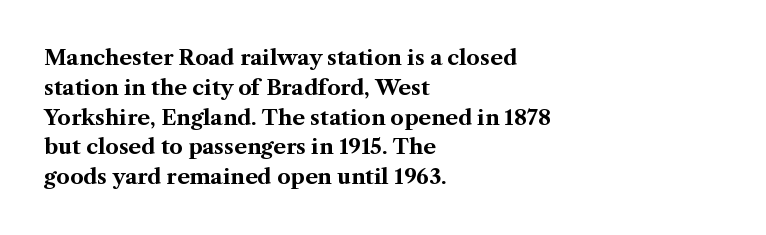
A bare baseline throughout the passage. Heavy-handed strokes throughout: this text is bold. Style check: upright. The setting favours the left margin, as ordinary paragraphs usually do. How are the letters spaced? Ordinarily, with no added tracking.
